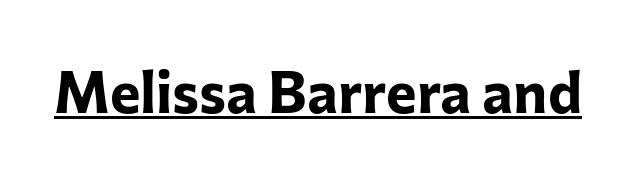
Has an underline been added? It has. The lettering stays uniformly vertical, giving the passage a roman look. Is this a fixed-width face? No — the glyphs have proportional, varying widths. Letter spacing: default. Letterform terminals end flat and unadorned throughout the passage.
